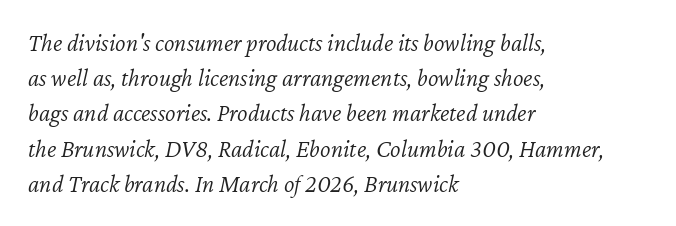
Quick note: italic. The foot of each line stays bare and open. Alignment: flush left. Heaviness? Minimal to ordinary, like unemphasized prose. Baseline-to-baseline distance is the conventional proportion of letter height. The line texture is even and compact thanks to regular tracking.
